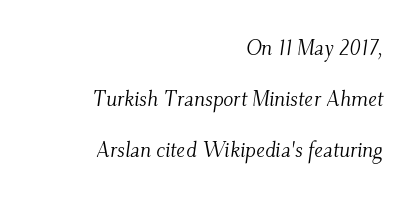
{"italic": "yes", "lean": "right", "slant_degrees": 9, "bold": "no", "underline": "no", "align": "right", "line_spacing": "loose", "line_spacing_ratio": 2.43, "letter_spacing": "normal", "letter_spacing_em": 0.0, "glyph_px": 21}
